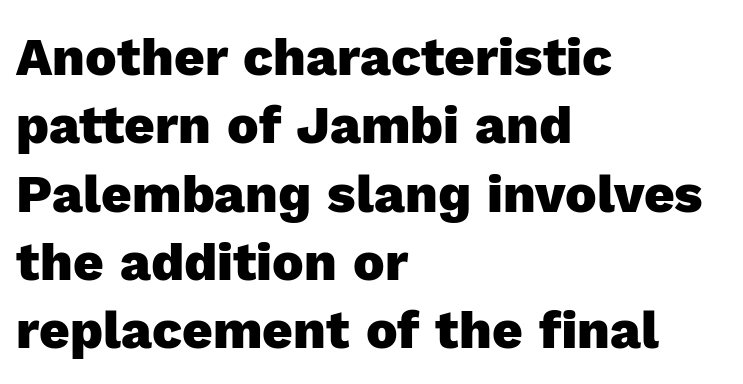
Q: Is the text bold? A: Yes.
Q: Is the text italic (slanted)? A: No, it is upright.
Q: Is the typeface a serif or a sans-serif typeface? A: Sans-serif.
Q: Is the text underlined? A: No.
Q: How is the paragraph aligned? A: Left-aligned.
Q: Is the spacing between letters normal or unusually wide? A: Normal.
Q: Is the spacing between lines tight, normal or loose? A: Normal.
Q: Width (condensed, normal, or wide)? A: Normal.
Q: x-height? A: Medium.
Q: Monospaced? A: No.
